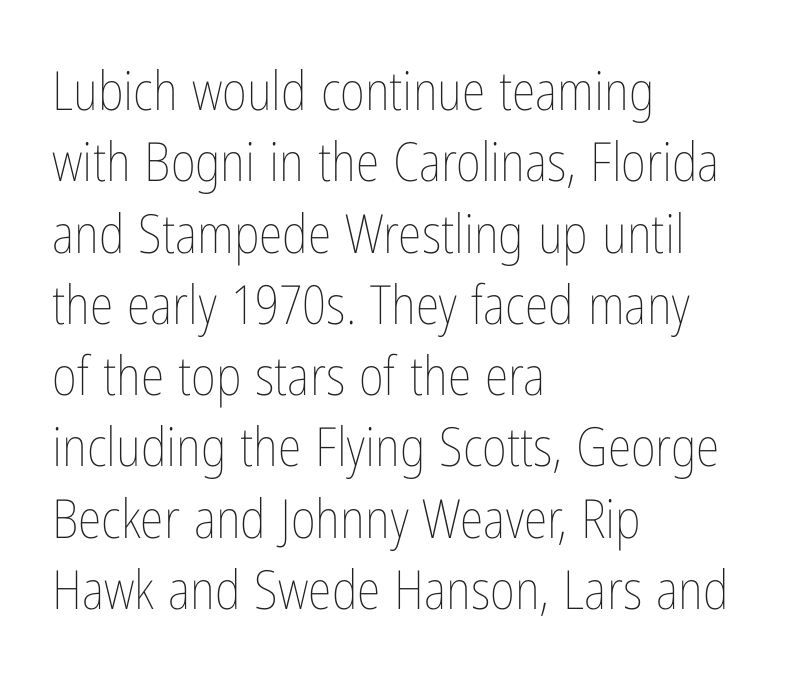
Q: Is the text bold? A: No.
Q: Is the text italic (slanted)? A: No, it is upright.
Q: Is the text underlined? A: No.
Q: How is the paragraph aligned? A: Left-aligned.
Q: Is the spacing between letters normal or unusually wide? A: Normal.
Q: Is the spacing between lines tight, normal or loose? A: Normal.
Q: Width (condensed, normal, or wide)? A: Condensed.
Q: Stroke contrast? A: Low.
Q: x-height? A: Medium.
Q: Monospaced? A: No.
